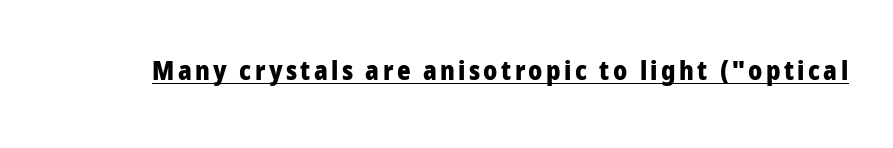
The image shows 26 px bold type, upright; set underlined.
